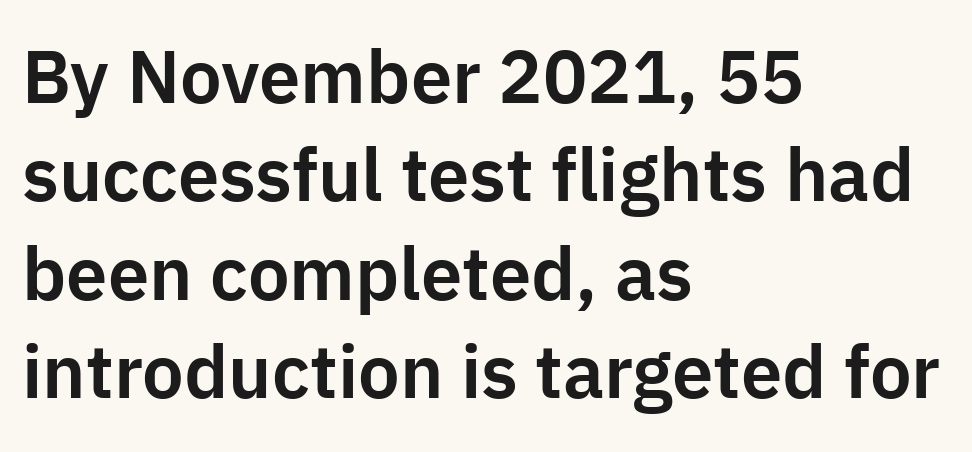
Think of a printed novel: that variable character pitch is what you see here. The font's upright variant was chosen for this text. Horizontally, the lines are justified to the leading edge only. Honestly, the letter spacing is just normal — you wouldn't notice it. The string is rendered with underlining switched off. The designer went with a sans here, leaving each stem footless.
